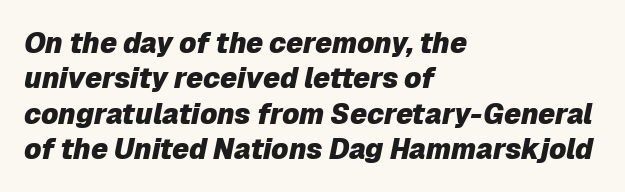
Q: Is the text bold? A: Yes.
Q: Is the text italic (slanted)? A: Yes, it leans right by about 12 degrees.
Q: Is the text underlined? A: No.
Q: How is the paragraph aligned? A: Left-aligned.
Q: Is the spacing between letters normal or unusually wide? A: Normal.
Q: Is the spacing between lines tight, normal or loose? A: Normal.
Q: Width (condensed, normal, or wide)? A: Normal.
Q: Stroke contrast? A: Low.
Q: x-height? A: Medium.
Q: Monospaced? A: No.
